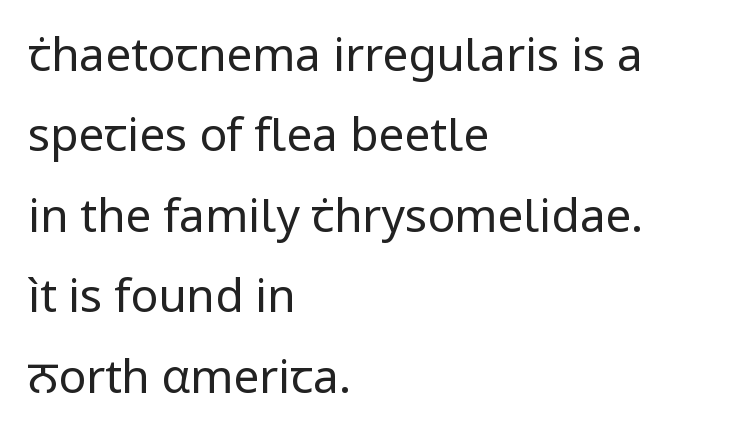
Q: Is the text bold? A: No.
Q: Is the text italic (slanted)? A: No, it is upright.
Q: Is the typeface a serif or a sans-serif typeface? A: Sans-serif.
Q: Is the text underlined? A: No.
Q: How is the paragraph aligned? A: Left-aligned.
Q: Is the spacing between letters normal or unusually wide? A: Normal.
Q: Width (condensed, normal, or wide)? A: Normal.
Q: Stroke contrast? A: Low.
Q: x-height? A: Medium.
Q: Monospaced? A: No.
